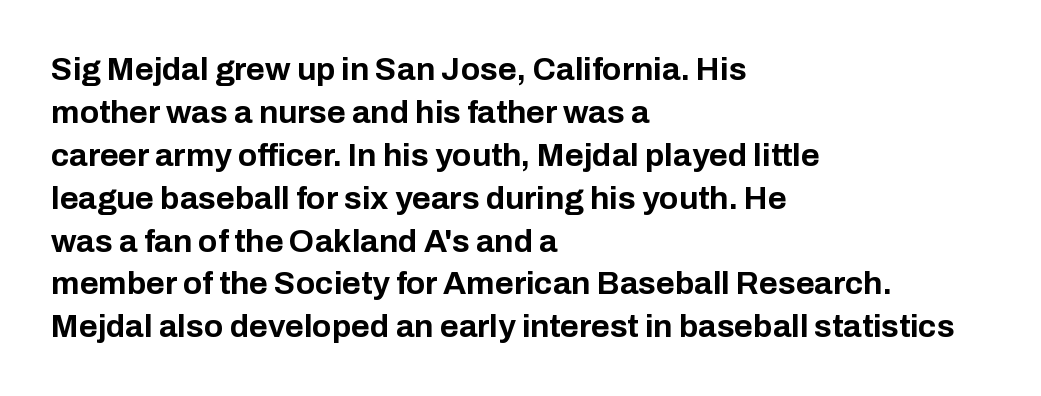
Q: Is the text bold? A: Yes.
Q: Is the text italic (slanted)? A: No, it is upright.
Q: Is the typeface a serif or a sans-serif typeface? A: Sans-serif.
Q: Is the text underlined? A: No.
Q: How is the paragraph aligned? A: Left-aligned.
Q: Is the spacing between letters normal or unusually wide? A: Normal.
Q: Is the spacing between lines tight, normal or loose? A: Normal.
Q: Width (condensed, normal, or wide)? A: Normal.
Q: Stroke contrast? A: Low.
Q: x-height? A: Medium.
Q: Monospaced? A: No.
